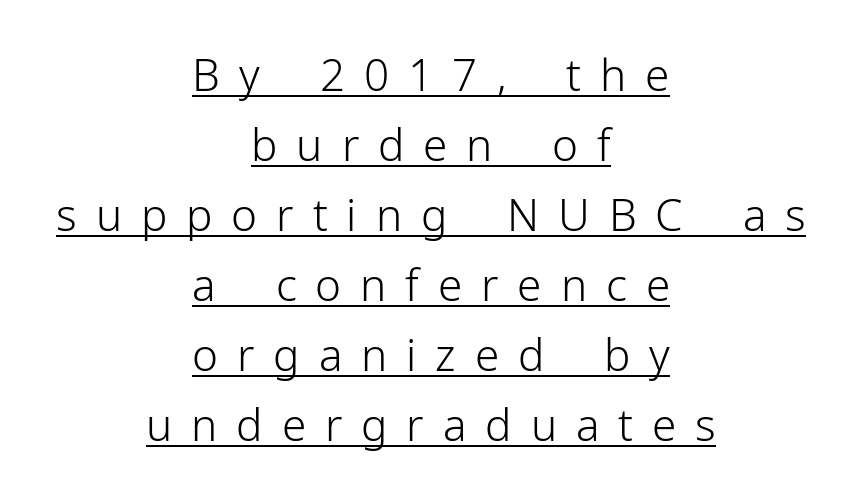
The image shows 44 px light sans-serif type, upright; set centered, normal line spacing (1.59x), unusually wide letter spacing (+0.43 em), underlined; low stroke contrast and a medium x-height.
